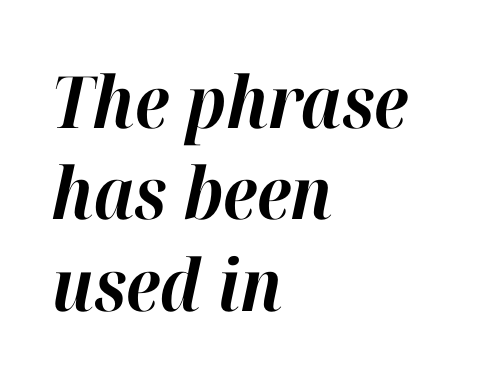
Q: Is the text bold? A: Yes.
Q: Is the text italic (slanted)? A: Yes, it leans right by about 12 degrees.
Q: Is the text underlined? A: No.
Q: How is the paragraph aligned? A: Left-aligned.
Q: Is the spacing between letters normal or unusually wide? A: Normal.
Q: Is the spacing between lines tight, normal or loose? A: Normal.
Q: Width (condensed, normal, or wide)? A: Normal.
Q: Stroke contrast? A: High.
Q: x-height? A: Medium.
Q: Monospaced? A: No.
